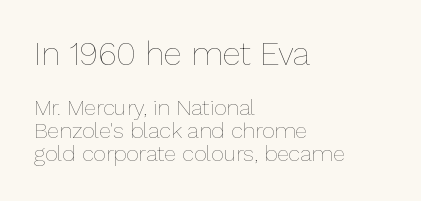
The image shows 33 px thin type, upright; set left-aligned, tight line spacing (1.03x), normal letter spacing, not underlined; the first (top) block is 1.5x larger; low stroke contrast and a medium x-height.
